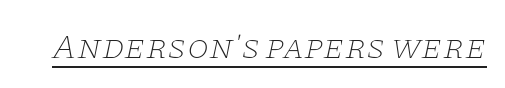
{"serif": "yes", "italic": "yes", "lean": "right", "slant_degrees": 11, "bold": "no", "weight": "thin", "width": "wide", "stroke_contrast": "low", "x_height": "large", "monospaced": "no", "underline": "yes", "letter_spacing": "normal", "letter_spacing_em": 0.0, "glyph_px": 35}
